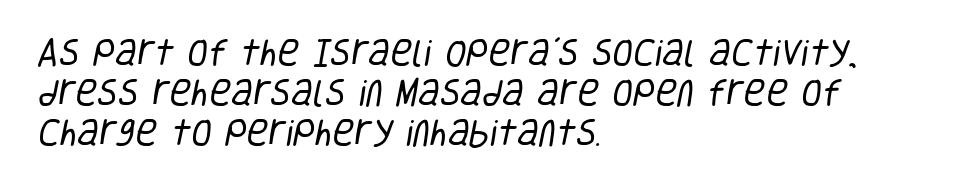
Q: Is the text bold? A: No.
Q: Is the typeface a serif or a sans-serif typeface? A: Sans-serif.
Q: Is the text underlined? A: No.
Q: How is the paragraph aligned? A: Left-aligned.
Q: Is the spacing between letters normal or unusually wide? A: Normal.
Q: Is the spacing between lines tight, normal or loose? A: Normal.
Q: Width (condensed, normal, or wide)? A: Condensed.
Q: Stroke contrast? A: Low.
Q: x-height? A: Large.
Q: Monospaced? A: No.
